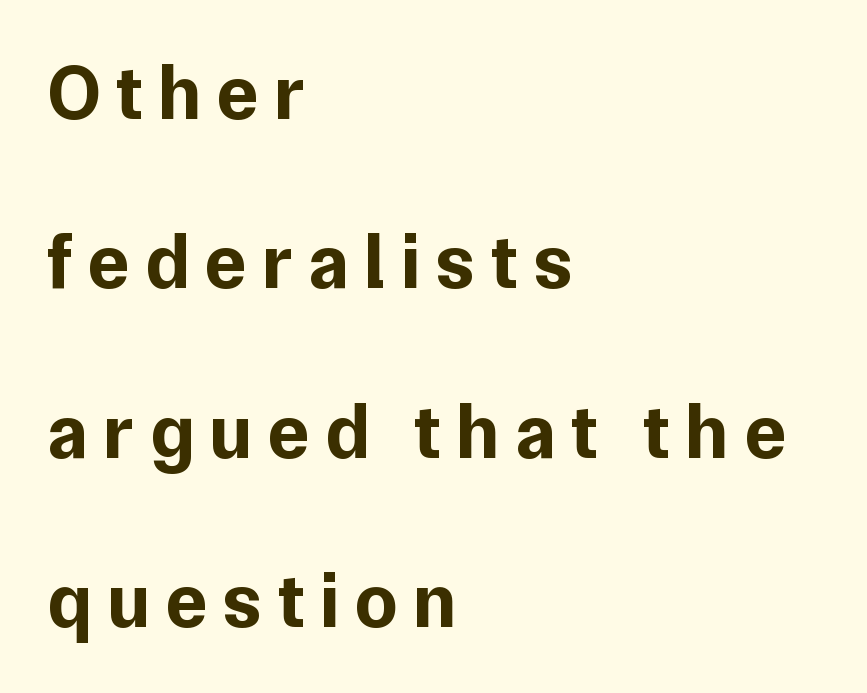
Q: Is the text bold? A: Yes.
Q: Is the text italic (slanted)? A: No, it is upright.
Q: Is the typeface a serif or a sans-serif typeface? A: Sans-serif.
Q: Is the text underlined? A: No.
Q: How is the paragraph aligned? A: Left-aligned.
Q: Is the spacing between lines tight, normal or loose? A: Loose.
Q: Width (condensed, normal, or wide)? A: Normal.
Q: Stroke contrast? A: Low.
Q: x-height? A: Medium.
Q: Monospaced? A: No.
